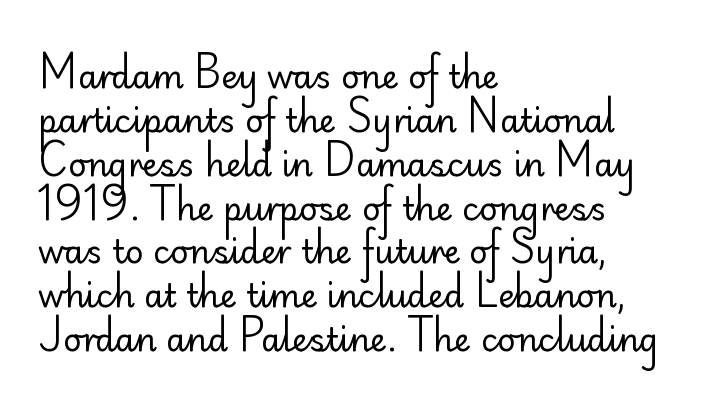
Q: Is the text bold? A: No.
Q: Is the text italic (slanted)? A: No, it is upright.
Q: Is the typeface a serif or a sans-serif typeface? A: Sans-serif.
Q: Is the text underlined? A: No.
Q: How is the paragraph aligned? A: Left-aligned.
Q: Is the spacing between letters normal or unusually wide? A: Normal.
Q: Is the spacing between lines tight, normal or loose? A: Normal.
Q: Width (condensed, normal, or wide)? A: Normal.
Q: Stroke contrast? A: Low.
Q: x-height? A: Small.
Q: Monospaced? A: No.
